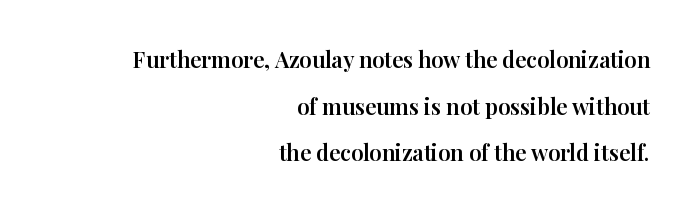
{"italic": "no", "underline": "no", "align": "right", "line_spacing": "loose", "line_spacing_ratio": 2.12, "letter_spacing": "normal", "letter_spacing_em": 0.0, "glyph_px": 22}
